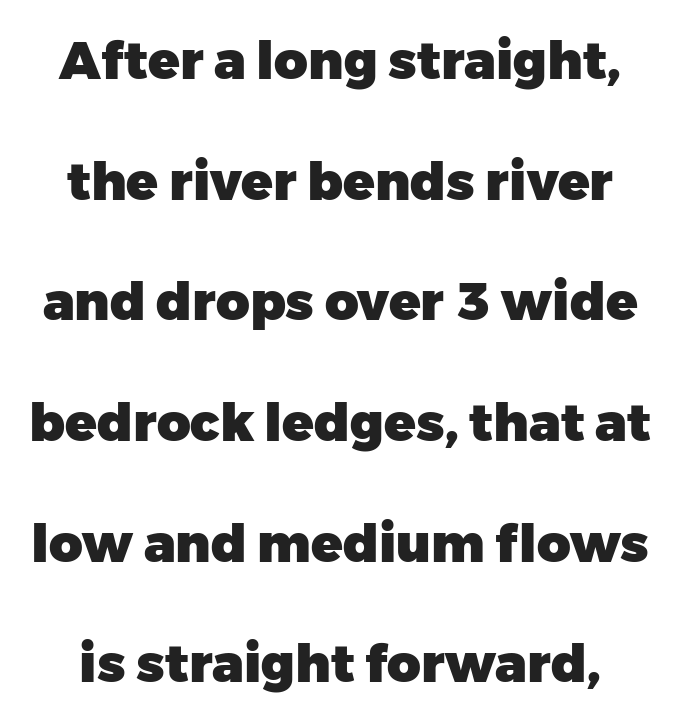
Q: Is the text bold? A: Yes.
Q: Is the text italic (slanted)? A: No, it is upright.
Q: Is the typeface a serif or a sans-serif typeface? A: Sans-serif.
Q: Is the text underlined? A: No.
Q: Is the spacing between letters normal or unusually wide? A: Normal.
Q: Is the spacing between lines tight, normal or loose? A: Loose.
Q: Width (condensed, normal, or wide)? A: Normal.
Q: Stroke contrast? A: Low.
Q: x-height? A: Medium.
Q: Monospaced? A: No.
